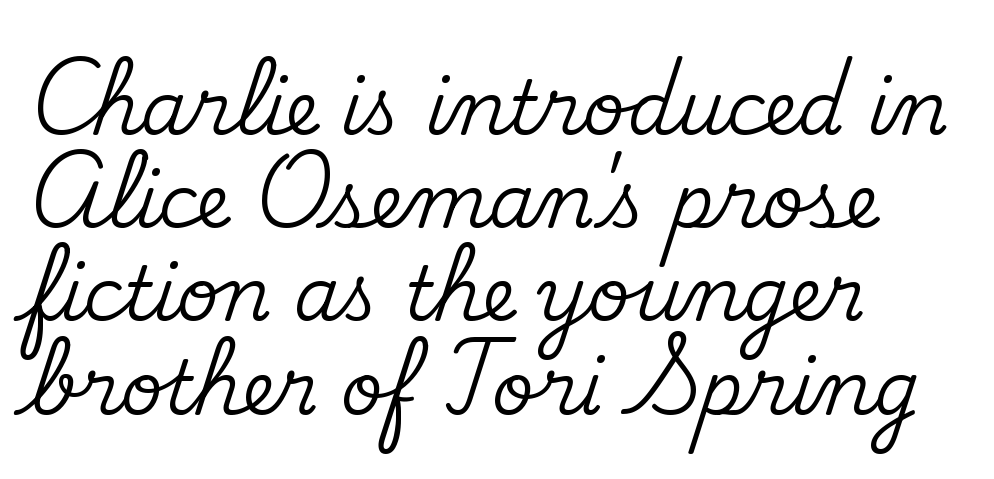
Q: Is the text italic (slanted)? A: Yes.
Q: Is the text underlined? A: No.
Q: How is the paragraph aligned? A: Left-aligned.
Q: Is the spacing between letters normal or unusually wide? A: Normal.
Q: Is the spacing between lines tight, normal or loose? A: Normal.
Q: Width (condensed, normal, or wide)? A: Normal.
Q: Stroke contrast? A: Medium.
Q: x-height? A: Small.
Q: Monospaced? A: No.
